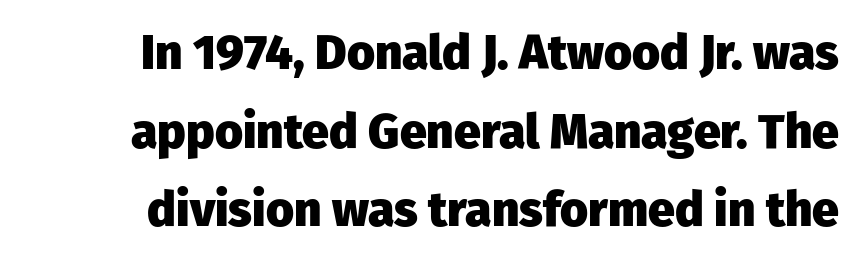
The image shows 48 px heavy sans-serif type, upright; set normal line spacing (1.64x), normal letter spacing, not underlined; low stroke contrast and a medium x-height.
